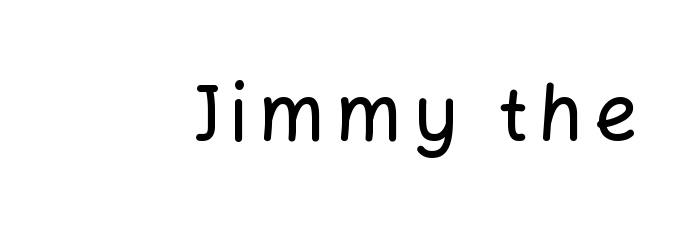
The image shows 77 px sans-serif type, upright; set not underlined; low stroke contrast and a medium x-height.
